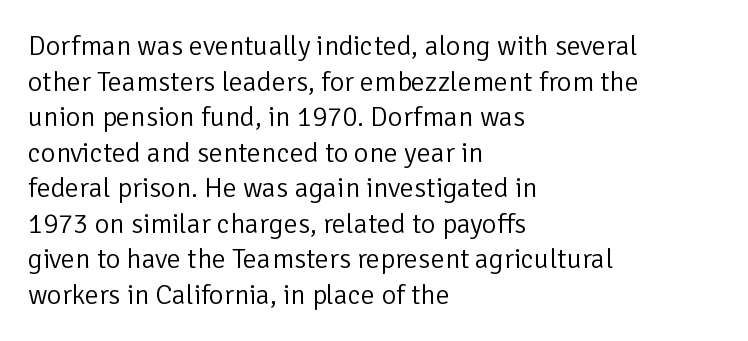
The image shows 28 px light sans-serif type, upright; set left-aligned, normal line spacing (1.27x), normal letter spacing, not underlined; low stroke contrast and a medium x-height.
